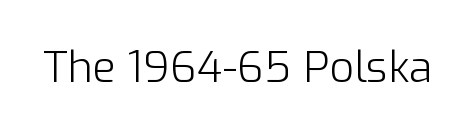
The lettering holds an erect, upright posture throughout. Summary of weight: not heavy and not bold. What stands out about the letter spacing? Nothing — it is the standard amount. The space beneath each line is pristine and unruled.
